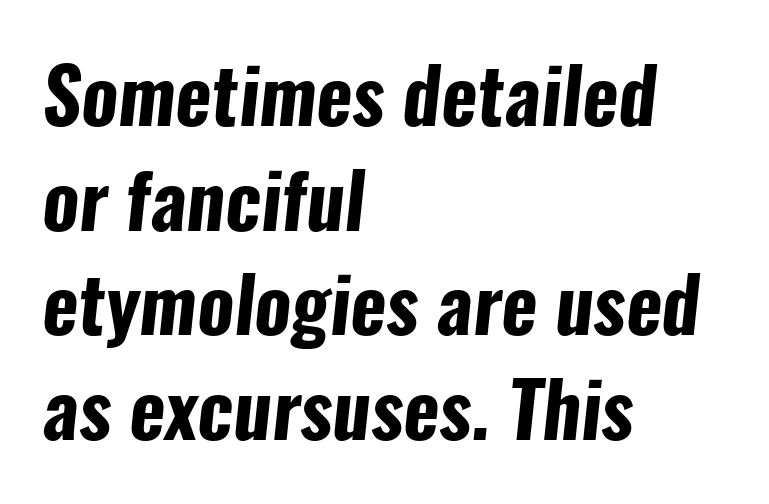
{"serif": "no", "bold": "yes", "weight": "bold", "width": "condensed", "stroke_contrast": "low", "x_height": "medium", "monospaced": "no", "underline": "no", "align": "left", "line_spacing": "normal", "line_spacing_ratio": 1.36, "letter_spacing": "normal", "letter_spacing_em": 0.0, "glyph_px": 77}
